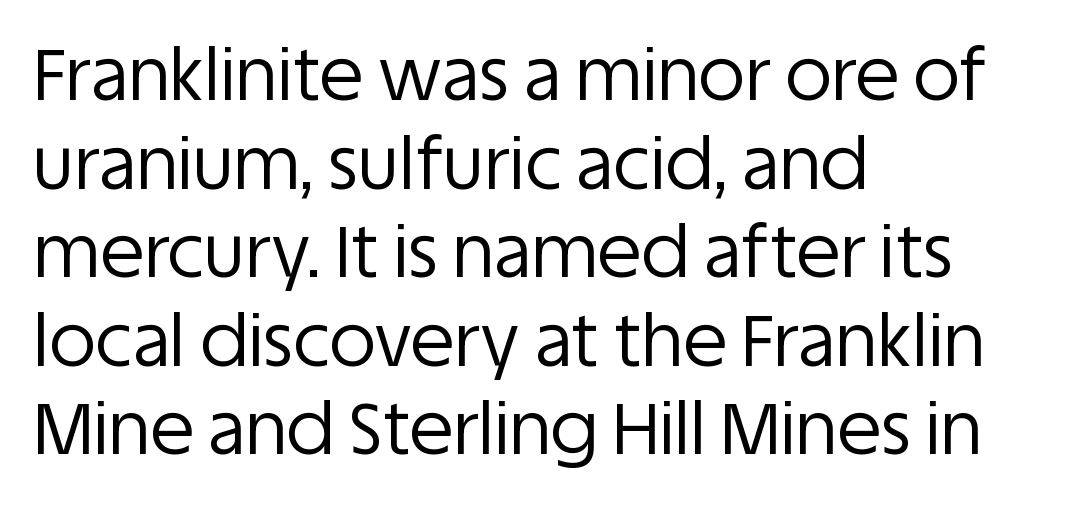
Q: Is the text bold? A: No.
Q: Is the text italic (slanted)? A: No, it is upright.
Q: Is the typeface a serif or a sans-serif typeface? A: Sans-serif.
Q: Is the text underlined? A: No.
Q: How is the paragraph aligned? A: Left-aligned.
Q: Is the spacing between letters normal or unusually wide? A: Normal.
Q: Width (condensed, normal, or wide)? A: Normal.
Q: Stroke contrast? A: Low.
Q: x-height? A: Large.
Q: Monospaced? A: No.
